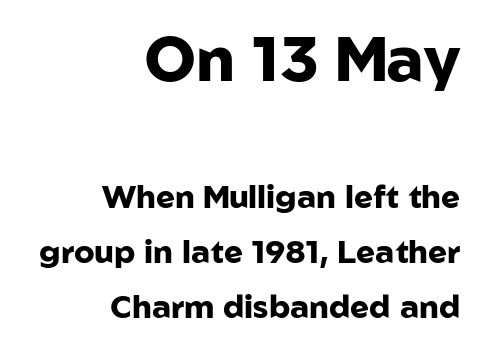
Think of a printed novel: that variable character pitch is what you see here. You could call the tracking neutral — neither tight nor loose. The emphasis by scale lands on block number one, above. The paragraph has a hard right edge and a soft left edge.
